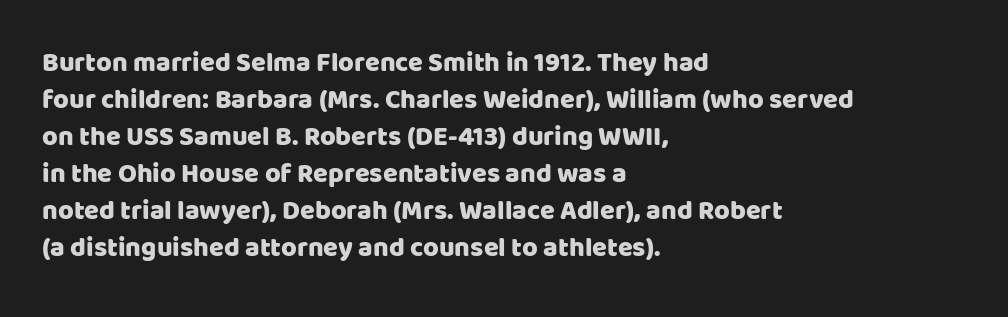
Q: Is the text italic (slanted)? A: No, it is upright.
Q: Is the text underlined? A: No.
Q: How is the paragraph aligned? A: Left-aligned.
Q: Is the spacing between letters normal or unusually wide? A: Normal.
Q: Is the spacing between lines tight, normal or loose? A: Normal.
